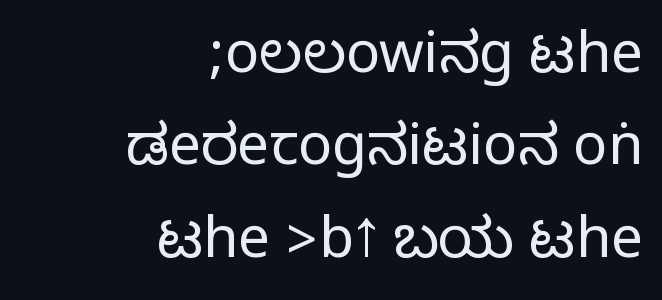
Q: Is the text italic (slanted)? A: No, it is upright.
Q: Is the typeface a serif or a sans-serif typeface? A: Sans-serif.
Q: Is the text underlined? A: No.
Q: How is the paragraph aligned? A: Right-aligned.
Q: Is the spacing between letters normal or unusually wide? A: Normal.
Q: Is the spacing between lines tight, normal or loose? A: Normal.
Q: Width (condensed, normal, or wide)? A: Condensed.
Q: Stroke contrast? A: Medium.
Q: Monospaced? A: No.
